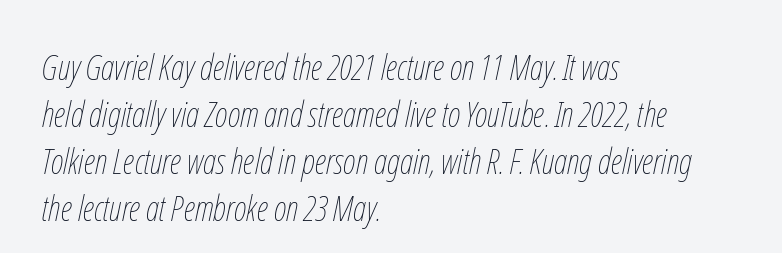
The passage is arranged the way most books set body copy — flush left. Compared with typical body copy, the letter spacing here is the same. The zone under the glyphs is completely vacant. Every character sits at an angle, as italics do. Honestly, the row spacing looks completely unremarkable.
